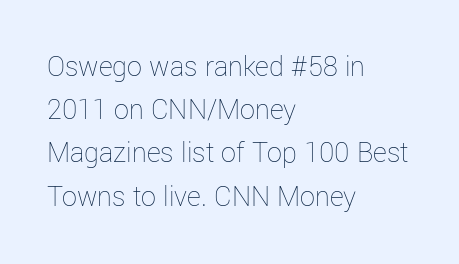
The image shows 30 px thin type, upright; set left-aligned, normal line spacing (1.44x), normal letter spacing, not underlined; low stroke contrast and a medium x-height.
